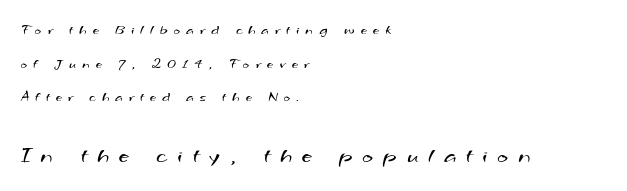
The image shows 23 px text type; set left-aligned, loose line spacing (2.41x), unusually wide letter spacing (+0.44 em), not underlined; the second (bottom) block is 1.64x larger.
